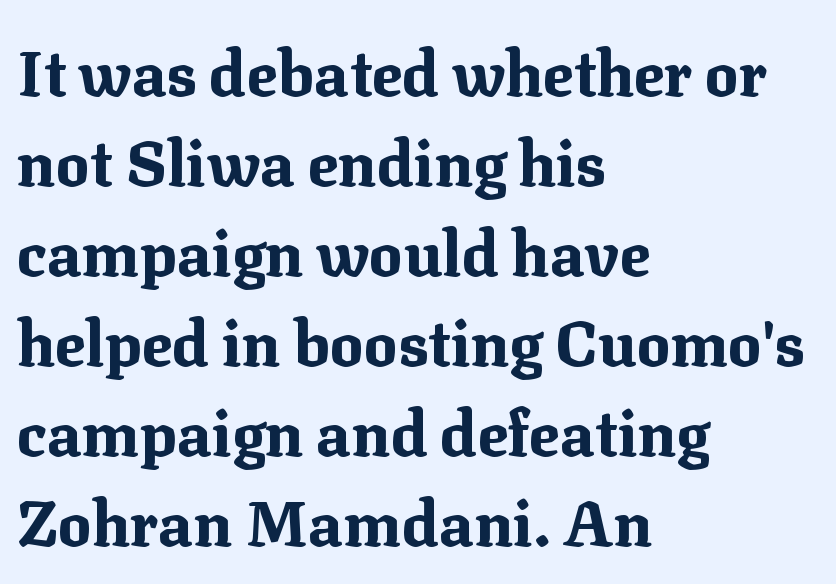
The axis of the letterforms is exactly vertical. Vertically, the passage feels balanced, rows spaced as you'd expect. Looks like regular typesetting: each glyph gets only the width it needs. The horizontal fit of the characters is conventional and even.
